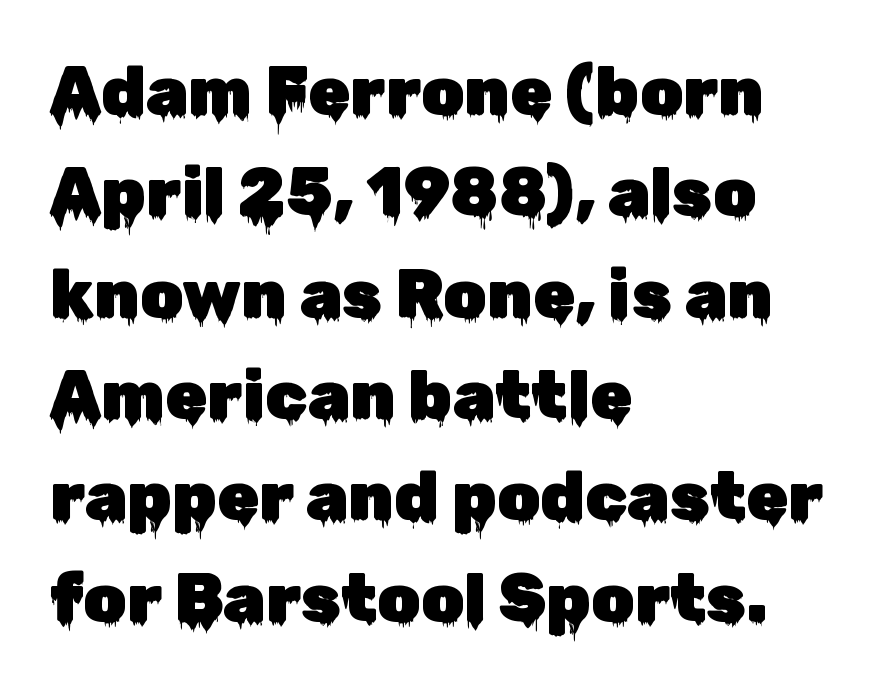
The image shows 68 px sans-serif type, upright; set left-aligned, normal line spacing (1.49x), normal letter spacing, not underlined; low stroke contrast and a medium x-height.
